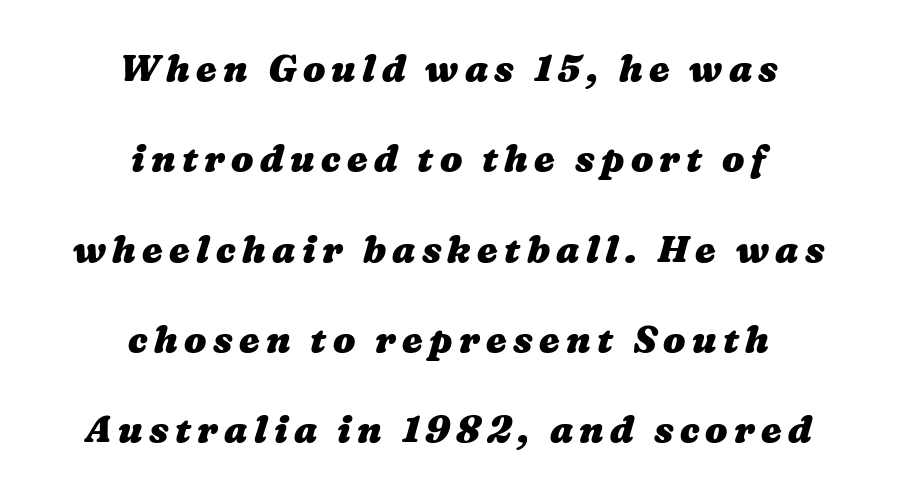
Q: Is the text bold? A: Yes.
Q: Is the text underlined? A: No.
Q: How is the paragraph aligned? A: Centered.
Q: Is the spacing between lines tight, normal or loose? A: Loose.
Q: Width (condensed, normal, or wide)? A: Wide.
Q: Stroke contrast? A: Medium.
Q: x-height? A: Medium.
Q: Monospaced? A: No.
